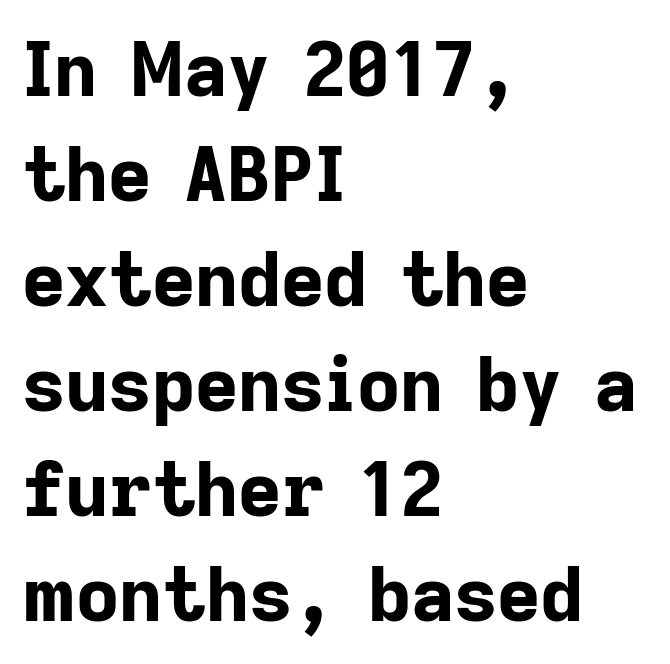
One-word summary of the alignment: left. The typesetting leans heavy: a genuine bold. You can tell it's not italic because the verticals are truly vertical. Observe the ordinary spacing: letters are neighbours, not strangers.
